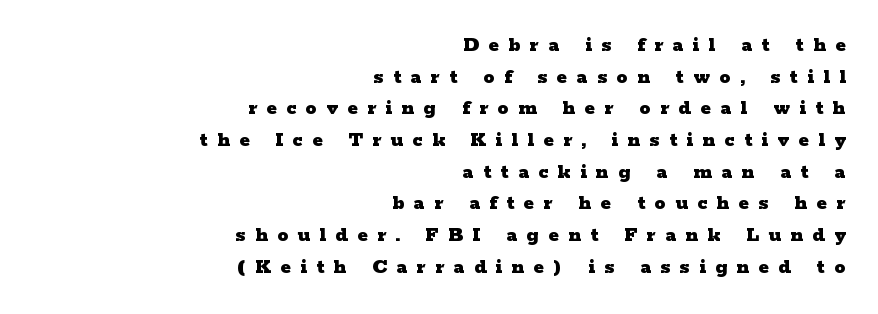
The image shows 22 px bold type, upright; set right-aligned, normal line spacing (1.44x), unusually wide letter spacing (+0.43 em), not underlined.
